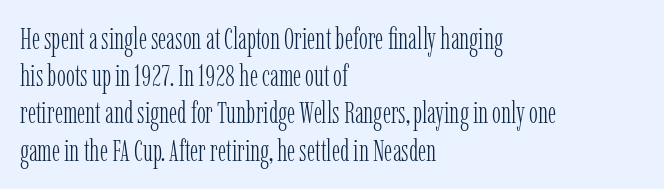
{"serif": "yes", "italic": "no", "bold": "no", "weight": "light", "width": "condensed", "stroke_contrast": "low", "x_height": "medium", "monospaced": "no", "underline": "no", "align": "left", "line_spacing_ratio": 1.24, "letter_spacing": "normal", "letter_spacing_em": 0.0, "glyph_px": 30}
